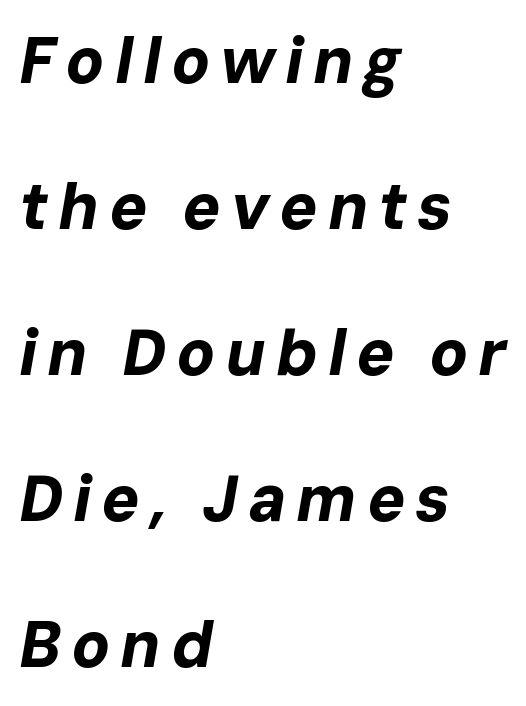
{"italic": "yes", "lean": "right", "slant_degrees": 10, "bold": "yes", "weight": "bold", "width": "normal", "stroke_contrast": "low", "x_height": "medium", "monospaced": "no", "underline": "no", "align": "left", "line_spacing": "loose", "line_spacing_ratio": 2.28, "glyph_px": 64}
